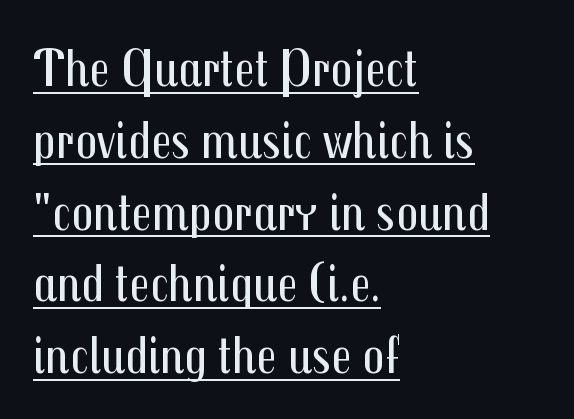
The image shows 54 px regular-weight, condensed sans-serif type, upright; set left-aligned, normal line spacing (1.33x), normal letter spacing, underlined; medium stroke contrast and a medium x-height.
